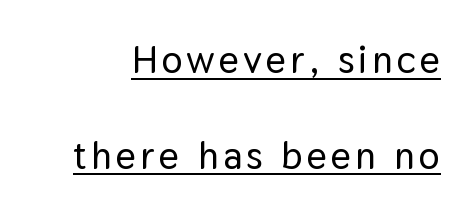
{"serif": "no", "italic": "no", "width": "normal", "stroke_contrast": "low", "x_height": "medium", "monospaced": "no", "underline": "yes", "line_spacing": "loose", "line_spacing_ratio": 2.45, "glyph_px": 39}
